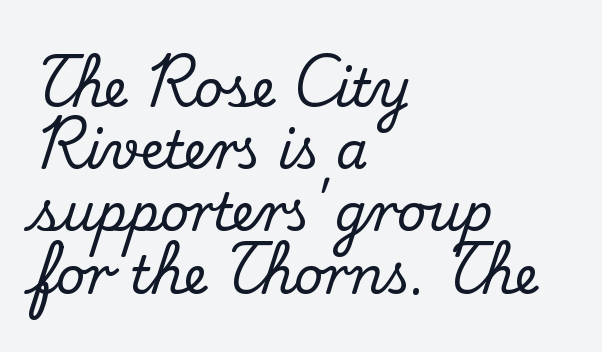
The image shows 51 px serif type; set left-aligned, line spacing 1.22x, normal letter spacing, not underlined; medium stroke contrast and a small x-height.
